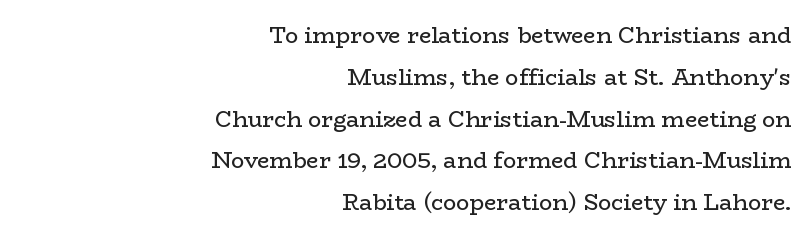
The rendering anchors every line to the right-hand side. Honestly, the letter spacing is just normal — you wouldn't notice it. The font sits on the lighter half of the weight spectrum, regular included. The rendering uses a large line-height, opening up the rows. Lines of text with bare space underneath. You can tell it's not italic because the verticals are truly vertical.
